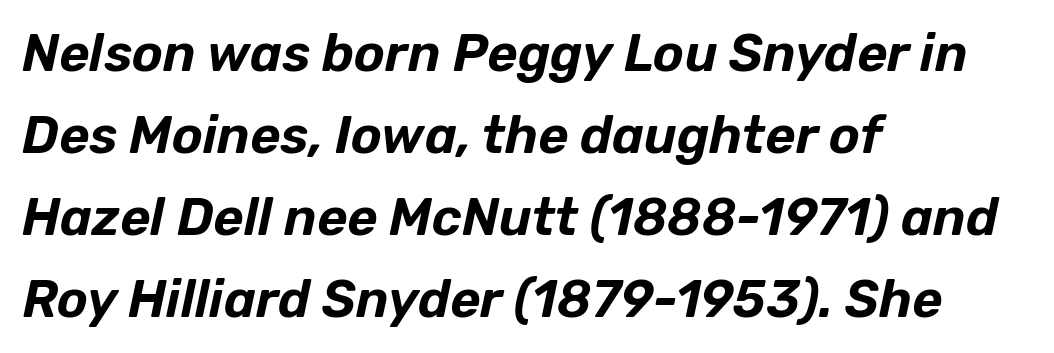
Q: Is the text italic (slanted)? A: Yes, it leans right by about 12 degrees.
Q: Is the text underlined? A: No.
Q: How is the paragraph aligned? A: Left-aligned.
Q: Is the spacing between letters normal or unusually wide? A: Normal.
Q: Is the spacing between lines tight, normal or loose? A: Normal.
Q: Width (condensed, normal, or wide)? A: Normal.
Q: Stroke contrast? A: Low.
Q: x-height? A: Medium.
Q: Monospaced? A: No.
